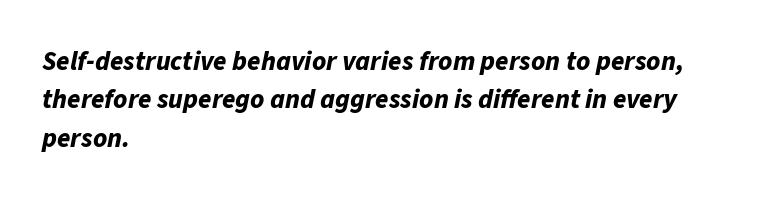
Observe the lean: these are italic letterforms. Students, note that the glyphs here touch the page at normal intervals. These words are printed bold, with thick strokes throughout. Casual observation: everything's shoved over to the left. A clean baseline with only descenders dipping below it.
